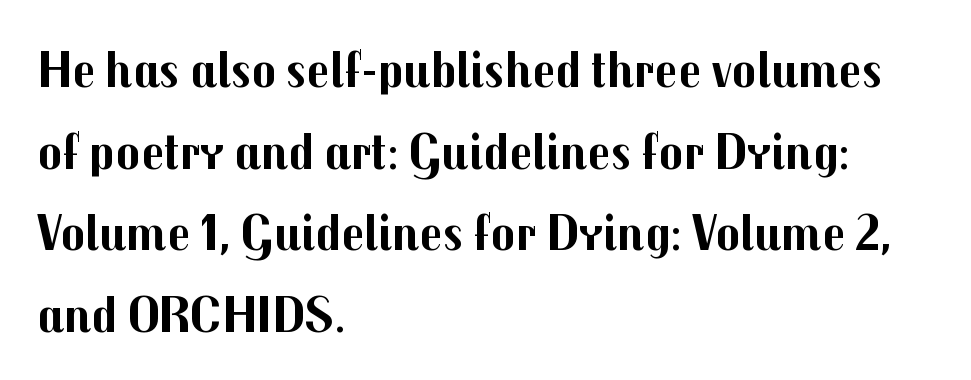
Q: Is the text bold? A: Yes.
Q: Is the text italic (slanted)? A: No, it is upright.
Q: Is the typeface a serif or a sans-serif typeface? A: Sans-serif.
Q: Is the text underlined? A: No.
Q: How is the paragraph aligned? A: Left-aligned.
Q: Is the spacing between letters normal or unusually wide? A: Normal.
Q: Is the spacing between lines tight, normal or loose? A: Normal.
Q: Width (condensed, normal, or wide)? A: Normal.
Q: Stroke contrast? A: Medium.
Q: x-height? A: Medium.
Q: Monospaced? A: No.
